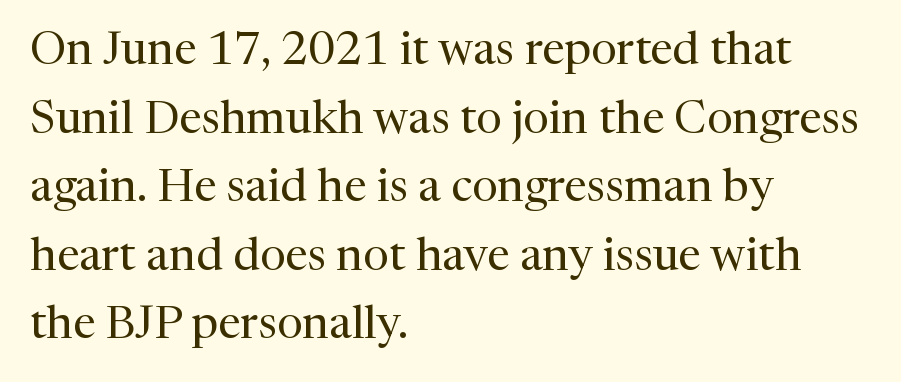
{"serif": "yes", "italic": "no", "bold": "no", "weight": "regular", "width": "normal", "stroke_contrast": "medium", "x_height": "medium", "monospaced": "no", "underline": "no", "align": "left", "line_spacing": "normal", "line_spacing_ratio": 1.49, "letter_spacing": "normal", "letter_spacing_em": 0.0, "glyph_px": 46}
